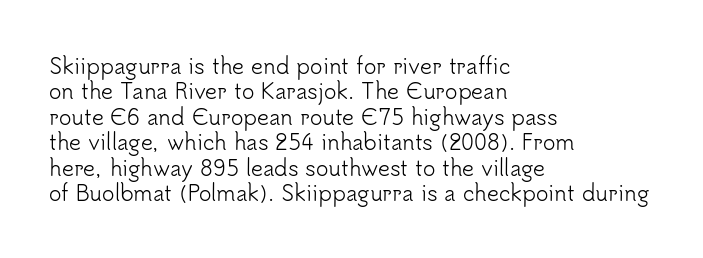
The image shows 21 px text type, upright; set left-aligned, line spacing 1.21x, normal letter spacing, not underlined.
